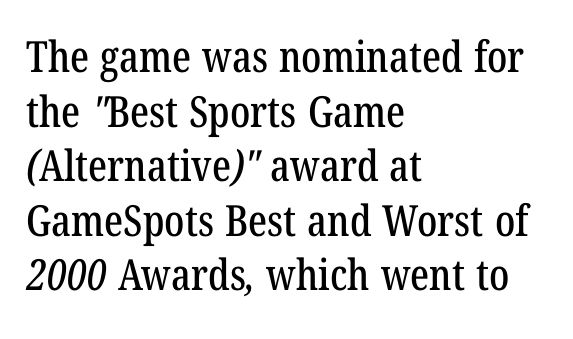
Between one letter and the next there's only the usual sliver of space. Whoever set this chose a conventional vertical rhythm. Descenders hang freely into open space. Line starts are locked; line ends wander. This is serif lettering, the kind often seen in printed books.
